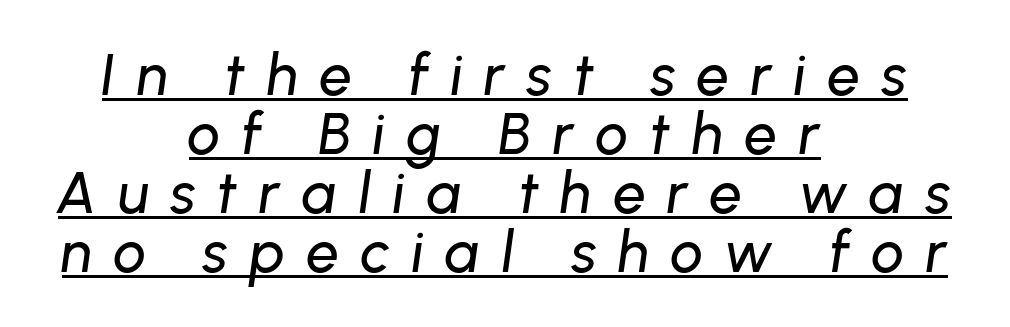
{"italic": "yes", "lean": "right", "slant_degrees": 8, "width": "normal", "stroke_contrast": "low", "x_height": "medium", "monospaced": "no", "underline": "yes", "align": "center", "line_spacing": "tight", "line_spacing_ratio": 1.02, "letter_spacing": "wide", "letter_spacing_em": 0.37, "glyph_px": 58}
